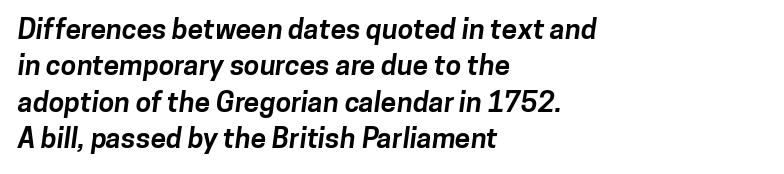
In CSS terms this would be text-align: left. Regarding serifs, this sample does without them. Strokes here are thick enough to call this a true bold. The tracking reads as untouched default to a designer's eye.
